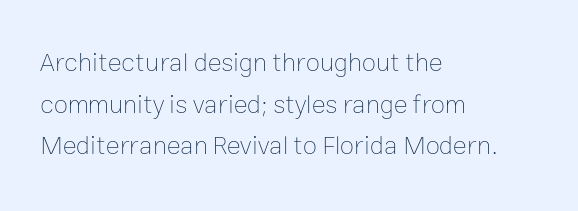
{"italic": "no", "bold": "no", "underline": "no", "align": "left", "line_spacing": "normal", "line_spacing_ratio": 1.6, "letter_spacing": "normal", "letter_spacing_em": 0.0, "glyph_px": 26}
